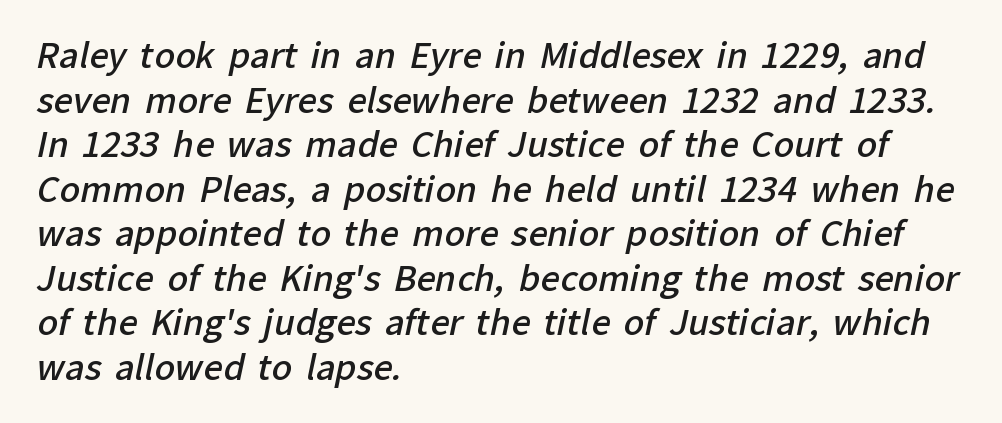
{"serif": "no", "bold": "semi", "weight": "semibold", "width": "normal", "stroke_contrast": "low", "x_height": "medium", "monospaced": "no", "underline": "no", "align": "left", "line_spacing": "normal", "line_spacing_ratio": 1.31, "letter_spacing": "normal", "letter_spacing_em": 0.0, "glyph_px": 34}
